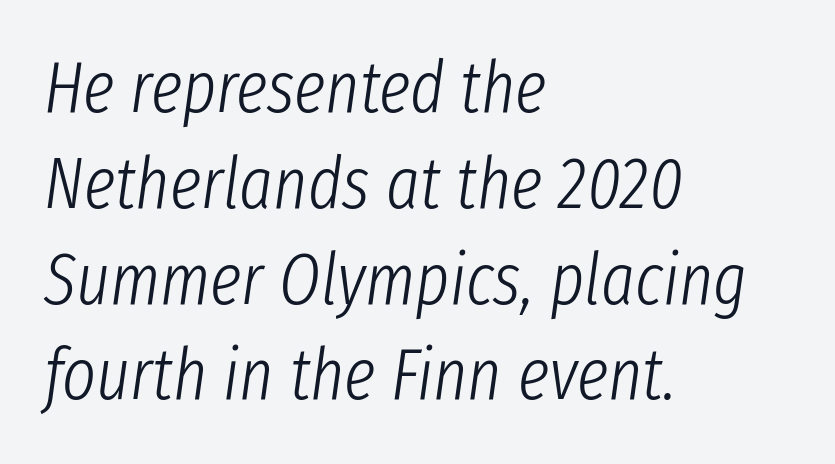
Q: Is the text bold? A: No.
Q: Is the text italic (slanted)? A: Yes, it leans right by about 8 degrees.
Q: Is the text underlined? A: No.
Q: How is the paragraph aligned? A: Left-aligned.
Q: Is the spacing between letters normal or unusually wide? A: Normal.
Q: Is the spacing between lines tight, normal or loose? A: Normal.
Q: Width (condensed, normal, or wide)? A: Condensed.
Q: Stroke contrast? A: Low.
Q: x-height? A: Medium.
Q: Monospaced? A: No.
